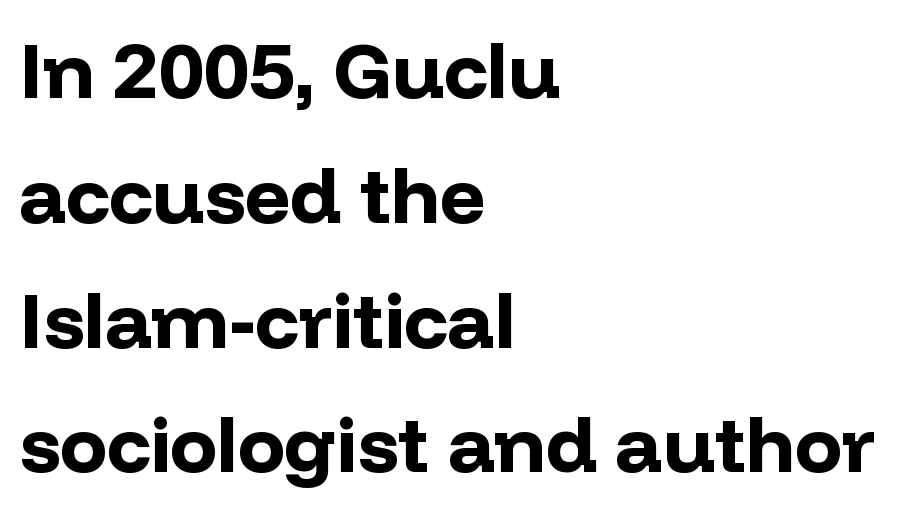
{"serif": "no", "italic": "no", "bold": "yes", "weight": "bold", "width": "normal", "stroke_contrast": "low", "x_height": "medium", "monospaced": "no", "underline": "no", "align": "left", "line_spacing": "normal", "line_spacing_ratio": 1.58, "letter_spacing": "normal", "letter_spacing_em": 0.0, "glyph_px": 79}
